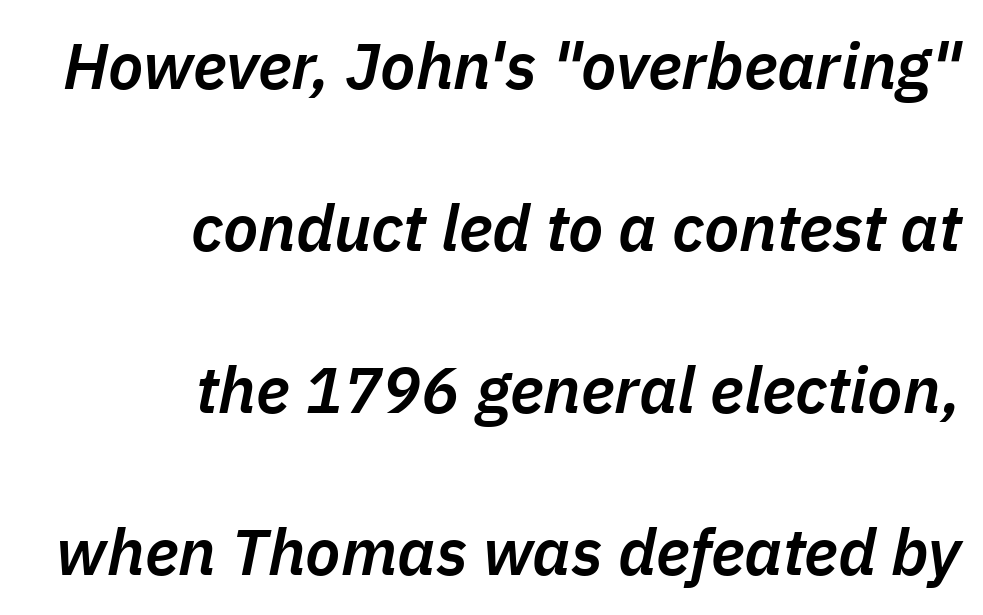
{"italic": "yes", "lean": "right", "slant_degrees": 11, "bold": "semi", "weight": "semibold", "width": "normal", "stroke_contrast": "low", "x_height": "medium", "monospaced": "no", "underline": "no", "align": "right", "line_spacing": "loose", "line_spacing_ratio": 2.49, "letter_spacing": "normal", "letter_spacing_em": 0.0, "glyph_px": 65}
